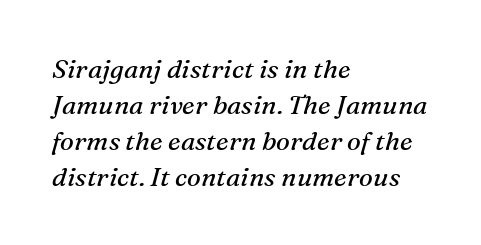
{"italic": "yes", "lean": "right", "slant_degrees": 16, "bold": "no", "underline": "no", "align": "left", "line_spacing": "normal", "line_spacing_ratio": 1.38, "letter_spacing": "normal", "letter_spacing_em": 0.0, "glyph_px": 26}
